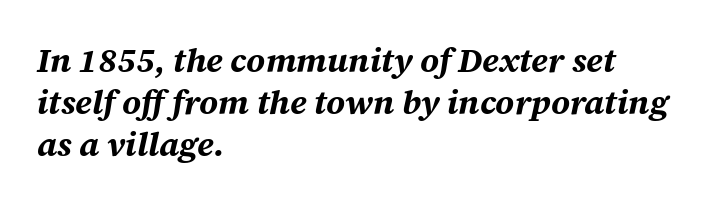
The rendering keeps characters at their native spacing. Pretty heavy lettering here — definitely bold. Slant detected: the letters are inclined. Leftover space on each line is placed entirely after the last word. Here the designer chose a conventional face with non-uniform glyph widths. The area under the type is left untouched.
